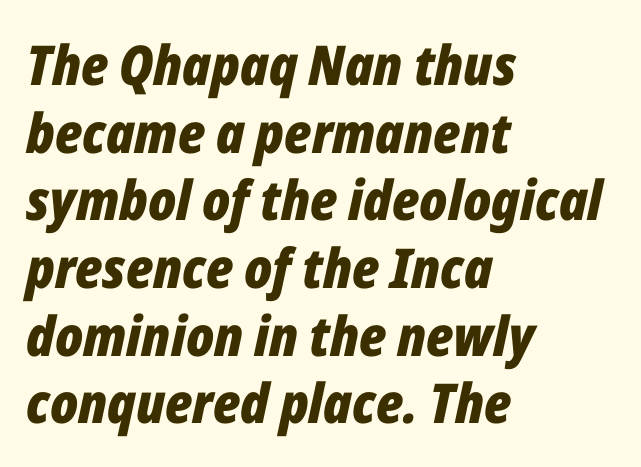
{"italic": "yes", "lean": "right", "slant_degrees": 12, "bold": "yes", "weight": "bold", "width": "condensed", "stroke_contrast": "low", "x_height": "medium", "monospaced": "no", "underline": "no", "align": "left", "line_spacing_ratio": 1.23, "letter_spacing": "normal", "letter_spacing_em": 0.0, "glyph_px": 55}
